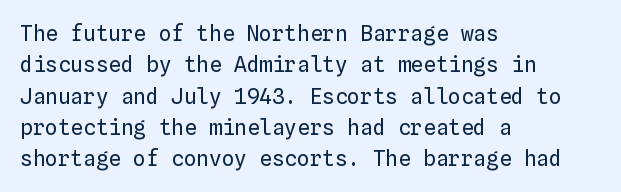
The image shows 21 px text type, upright; set left-aligned, normal line spacing (1.49x), normal letter spacing, not underlined.
